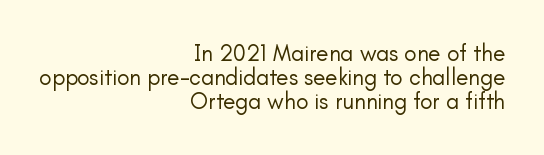
A typesetter would call this leading minimal, almost set solid. Honestly, there is no underline to notice here at all. On a weight scale, this lands at 450 or below. The letters sit at their default tracking, neither squeezed nor spread. Italic: no, the glyphs are upright roman.
